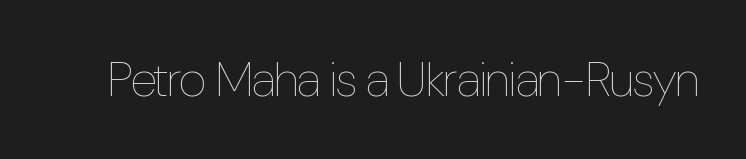
Q: Is the text bold? A: No.
Q: Is the text italic (slanted)? A: No, it is upright.
Q: Is the text underlined? A: No.
Q: Is the spacing between letters normal or unusually wide? A: Normal.
Q: Width (condensed, normal, or wide)? A: Condensed.
Q: Stroke contrast? A: Low.
Q: x-height? A: Medium.
Q: Monospaced? A: No.
